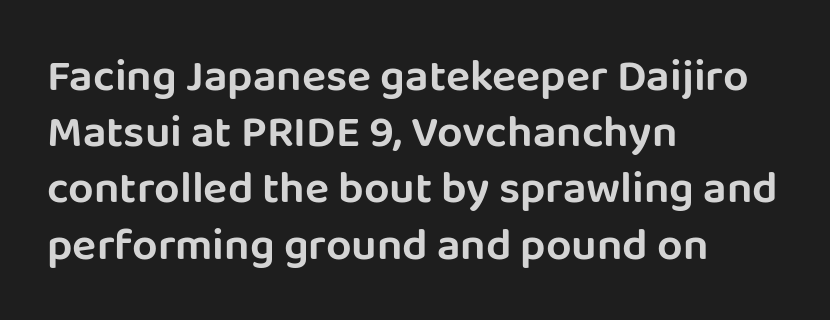
Q: Is the text italic (slanted)? A: No, it is upright.
Q: Is the typeface a serif or a sans-serif typeface? A: Sans-serif.
Q: Is the text underlined? A: No.
Q: How is the paragraph aligned? A: Left-aligned.
Q: Is the spacing between letters normal or unusually wide? A: Normal.
Q: Is the spacing between lines tight, normal or loose? A: Normal.
Q: Width (condensed, normal, or wide)? A: Normal.
Q: Stroke contrast? A: Low.
Q: x-height? A: Large.
Q: Monospaced? A: No.
